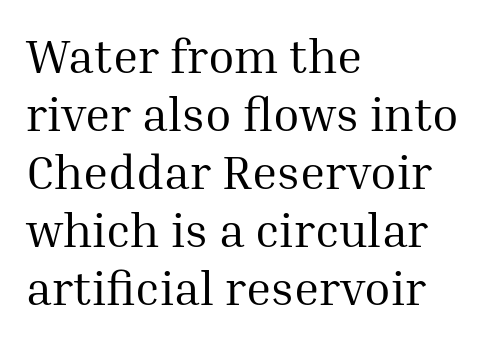
Q: Is the text bold? A: No.
Q: Is the text italic (slanted)? A: No, it is upright.
Q: Is the typeface a serif or a sans-serif typeface? A: Serif.
Q: Is the text underlined? A: No.
Q: How is the paragraph aligned? A: Left-aligned.
Q: Is the spacing between letters normal or unusually wide? A: Normal.
Q: Width (condensed, normal, or wide)? A: Normal.
Q: Stroke contrast? A: Medium.
Q: x-height? A: Medium.
Q: Monospaced? A: No.
